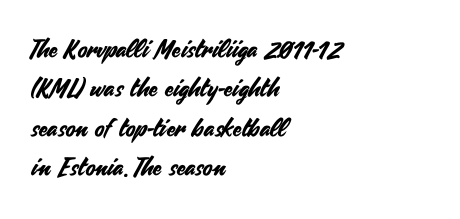
The image shows 25 px text type; set left-aligned, normal line spacing (1.58x), normal letter spacing, not underlined.
